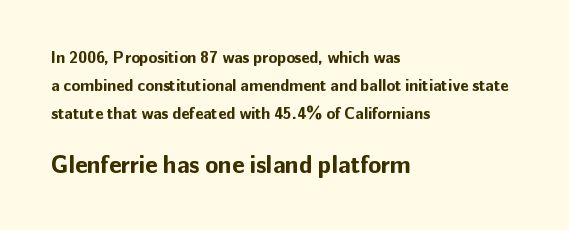
The image shows 24 px bold type, upright; set left-aligned, line spacing 1.76x, normal letter spacing, not underlined; the second (bottom) block is 1.5x larger.
